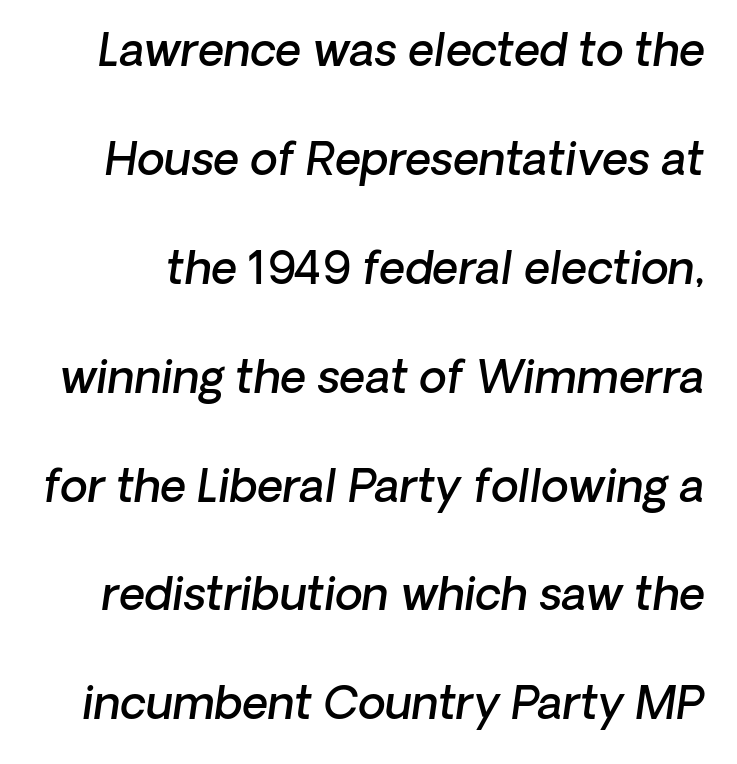
The image shows 45 px semibold sans-serif type; set loose line spacing (2.42x), normal letter spacing, not underlined; low stroke contrast and a medium x-height.
